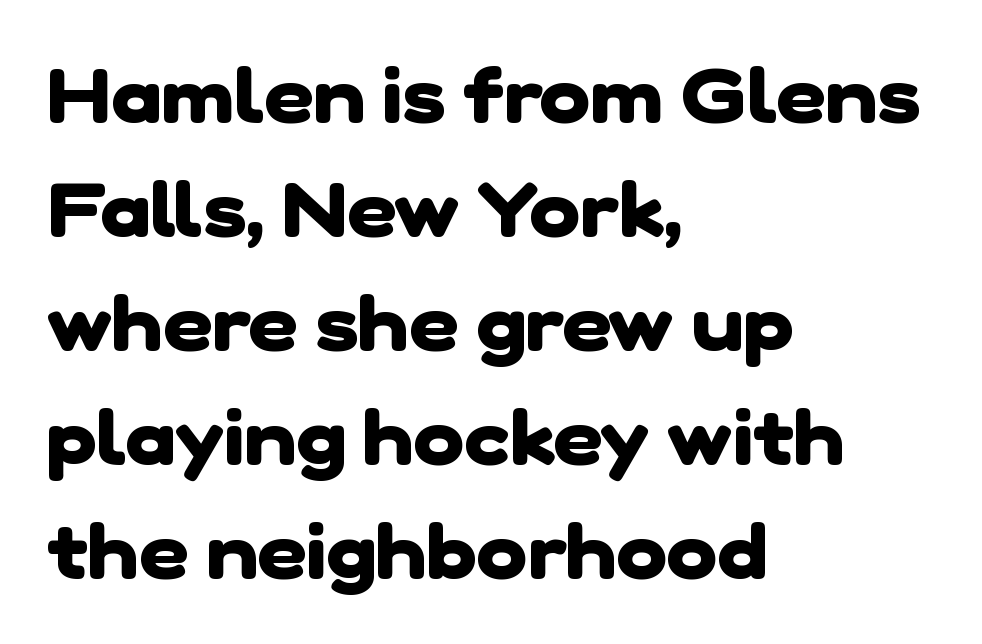
Type style note: lacks serifs. Default kerning and tracking; the words read as compact shapes. Varying glyph widths throughout — classic text-font behaviour. Each line starts at the same left margin while the right side varies. Typographic density is high because the face is bold. Does the leading feel generous? No, just average.
